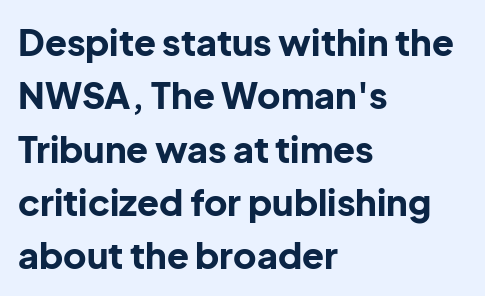
{"serif": "no", "italic": "no", "bold": "yes", "weight": "bold", "width": "normal", "stroke_contrast": "low", "x_height": "medium", "monospaced": "no", "underline": "no", "align": "left", "line_spacing": "normal", "line_spacing_ratio": 1.48, "letter_spacing": "normal", "letter_spacing_em": 0.0, "glyph_px": 36}
